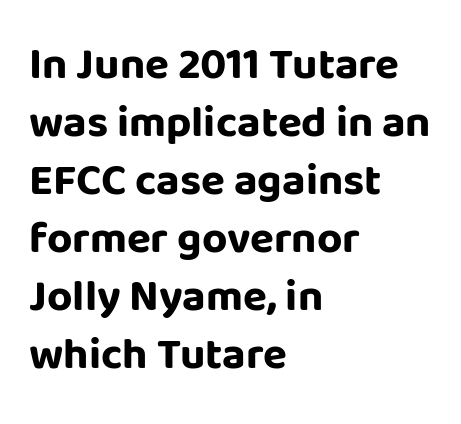
Q: Is the text bold? A: Yes.
Q: Is the text italic (slanted)? A: No, it is upright.
Q: Is the typeface a serif or a sans-serif typeface? A: Sans-serif.
Q: Is the text underlined? A: No.
Q: How is the paragraph aligned? A: Left-aligned.
Q: Is the spacing between letters normal or unusually wide? A: Normal.
Q: Is the spacing between lines tight, normal or loose? A: Normal.
Q: Width (condensed, normal, or wide)? A: Normal.
Q: Stroke contrast? A: Low.
Q: x-height? A: Large.
Q: Monospaced? A: No.
